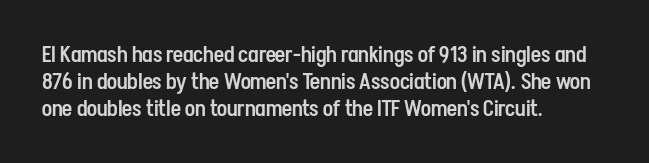
Q: Is the text bold? A: Semi-bold.
Q: Is the text italic (slanted)? A: No, it is upright.
Q: Is the text underlined? A: No.
Q: How is the paragraph aligned? A: Left-aligned.
Q: Is the spacing between letters normal or unusually wide? A: Normal.
